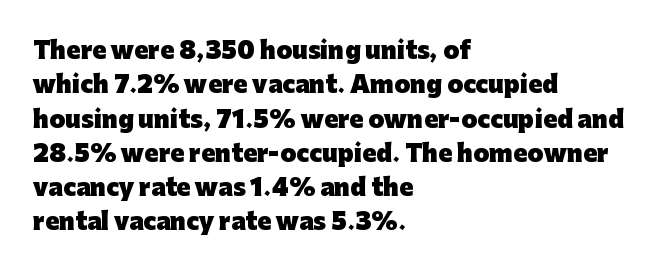
The space directly below the letters is spotless. Interline gaps are of average width in this sample. Ascenders rise straight up at ninety degrees. The rendering anchors every line to the left-hand side. The horizontal fit of the characters is conventional and even. The sample has been set heavy, in full bold.
